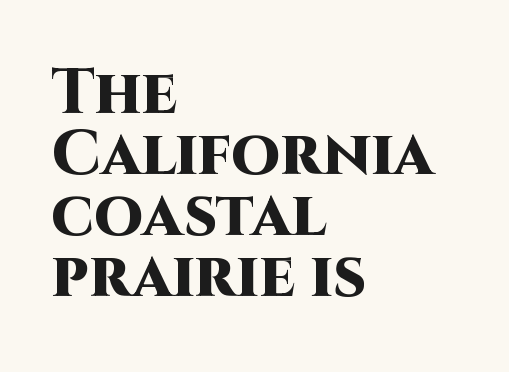
{"serif": "no", "italic": "no", "bold": "yes", "weight": "heavy", "width": "normal", "stroke_contrast": "high", "x_height": "large", "monospaced": "no", "underline": "no", "align": "left", "line_spacing": "tight", "line_spacing_ratio": 0.97, "letter_spacing": "normal", "letter_spacing_em": 0.0, "glyph_px": 63}
